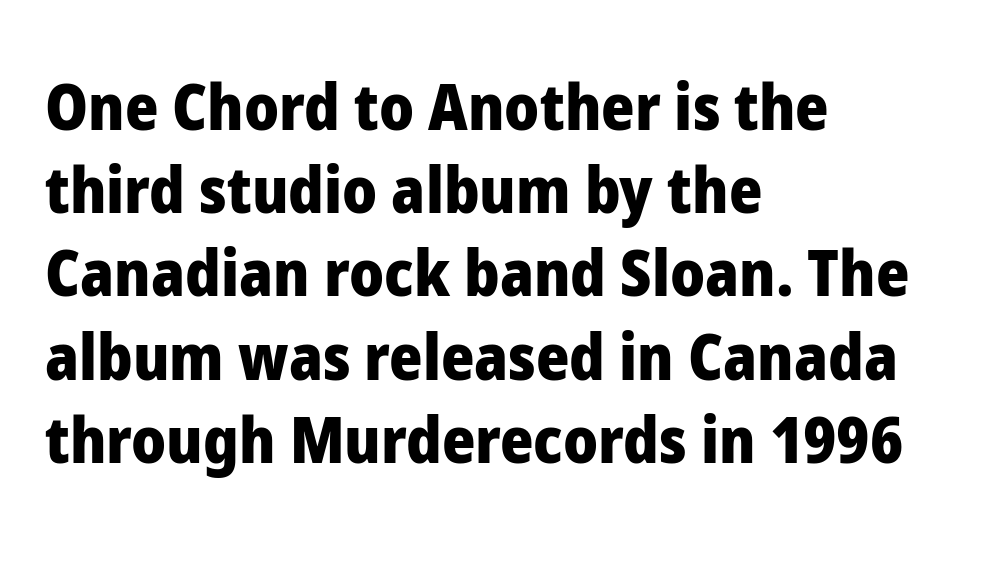
Between one letter and the next there's only the usual sliver of space. These lines carry a lot of weight — the face is fully bold. When letters stand straight like this, we call the style roman or upright. Leading: standard.
